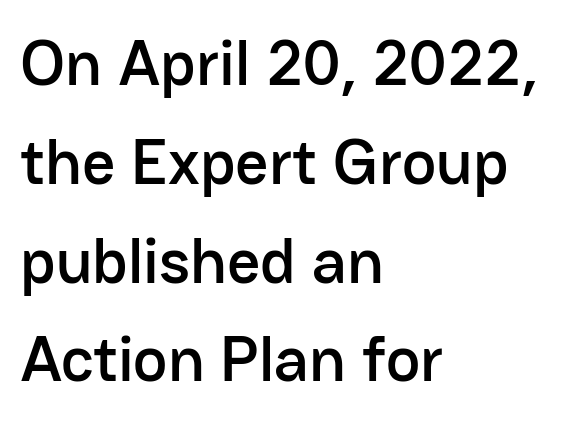
The image shows 65 px sans-serif type, upright; set left-aligned, normal line spacing (1.52x), normal letter spacing, not underlined; low stroke contrast and a medium x-height.
